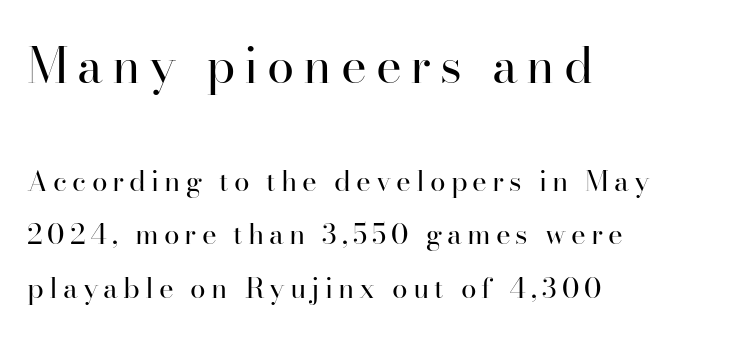
The rendering uses a large line-height, opening up the rows. The passage shown begins with its larger block and ends with its smaller one. Counters stay open thanks to moderate or lighter strokes. The ragged edge is on the right, which tells us the setting is flush left. In terms of letterform style, serifs are clearly present.
